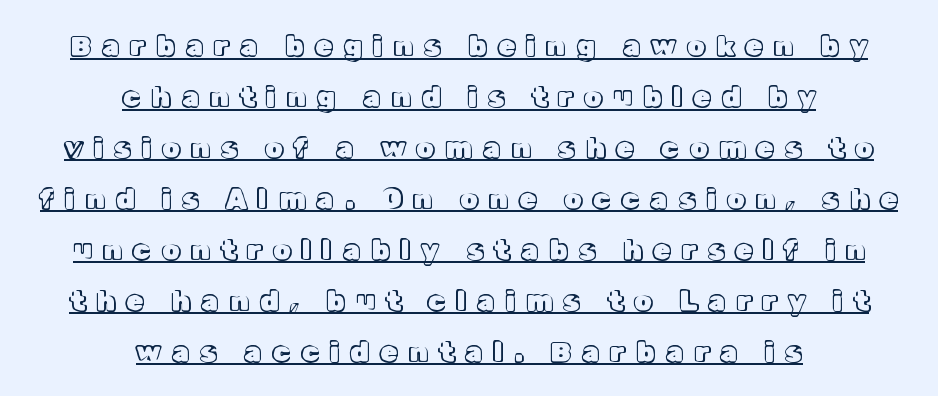
{"italic": "no", "width": "normal", "x_height": "medium", "monospaced": "no", "underline": "yes", "align": "center", "line_spacing_ratio": 1.82, "letter_spacing": "wide", "letter_spacing_em": 0.4, "glyph_px": 28}
